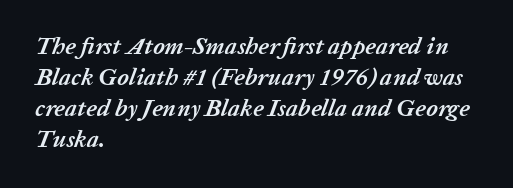
Just letters on the line, the space beneath them empty. Line beginnings align vertically; line endings do not. Students, note that the glyphs here touch the page at normal intervals. Look at the stroke-to-counter ratio: heavy, a bold. Rendered with sloped, italic letterforms. This block has exactly the height ordinary leading produces.
